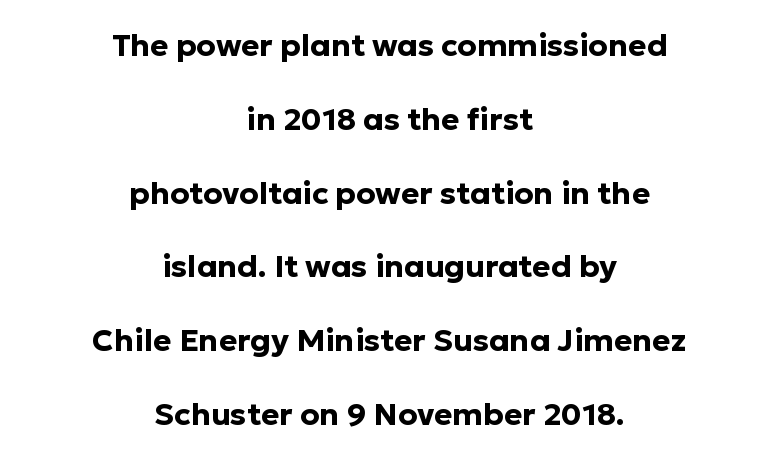
Serifs: no, the terminals of the letterforms are clean. Line spacing here is loose. No extra tracking has been applied to these lines. Underlining? Definitely not there.
